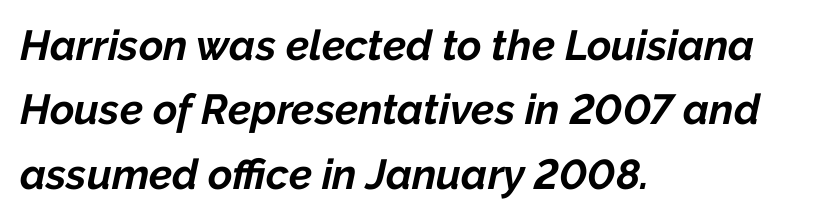
{"italic": "yes", "lean": "right", "slant_degrees": 12, "bold": "yes", "weight": "bold", "width": "normal", "stroke_contrast": "low", "x_height": "medium", "monospaced": "no", "underline": "no", "align": "left", "line_spacing": "normal", "line_spacing_ratio": 1.53, "letter_spacing": "normal", "letter_spacing_em": 0.0, "glyph_px": 42}
